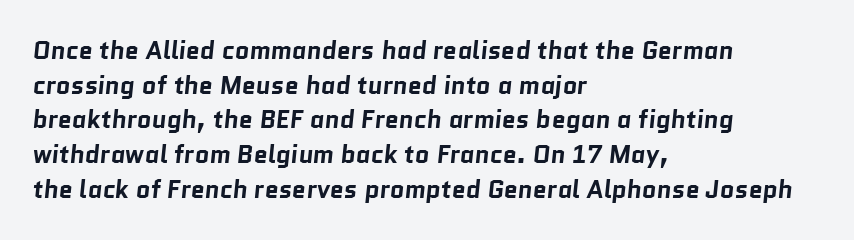
Caption: multi-line text, flush left, ragged right. Default kerning and tracking; the words read as compact shapes. Typographic density is high because the face is bold. Anything drawn beneath the words? Only blank space. The designer left line spacing at the default.
